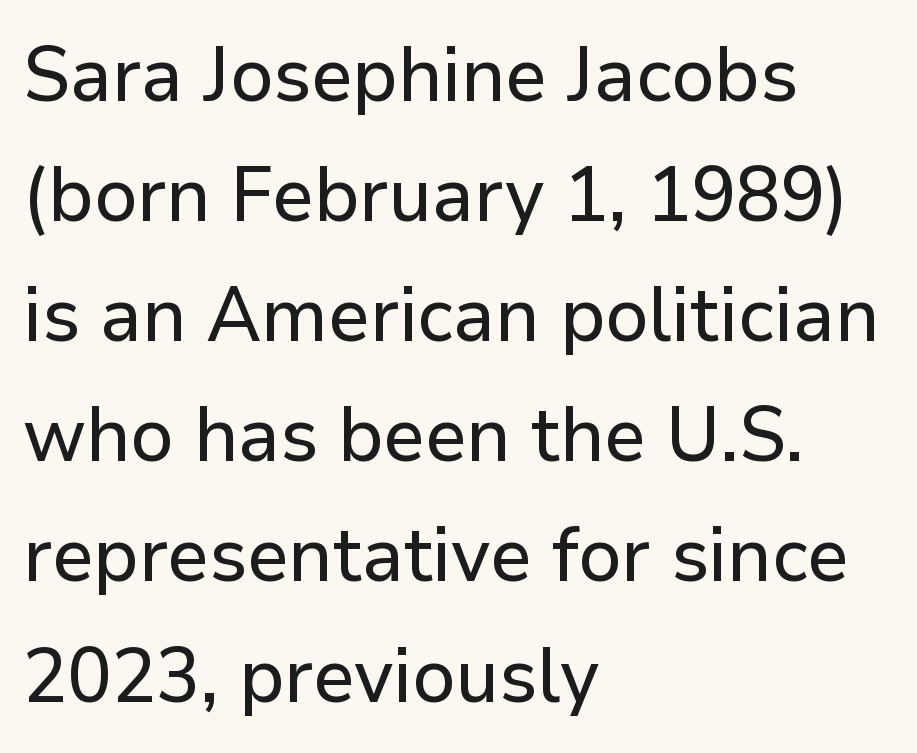
Q: Is the text italic (slanted)? A: No, it is upright.
Q: Is the typeface a serif or a sans-serif typeface? A: Sans-serif.
Q: Is the text underlined? A: No.
Q: How is the paragraph aligned? A: Left-aligned.
Q: Is the spacing between letters normal or unusually wide? A: Normal.
Q: Is the spacing between lines tight, normal or loose? A: Normal.
Q: Width (condensed, normal, or wide)? A: Normal.
Q: Stroke contrast? A: Low.
Q: x-height? A: Medium.
Q: Monospaced? A: No.
